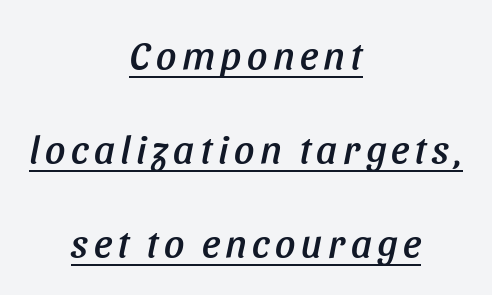
The image shows 40 px condensed type, italic (leaning right); set centered, loose line spacing (2.35x), underlined; low stroke contrast and a large x-height.
